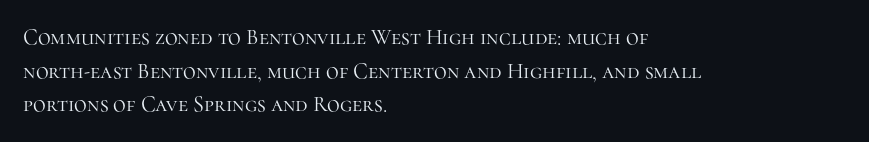
Unbolded letterforms with no extra heft. The letterforms sit shoulder to shoulder at normal distance. Line spacing here is normal. Glance below the letters and you will spot only blank space. Visually the block forms a straight wall on the left and a jagged coastline on the right.
